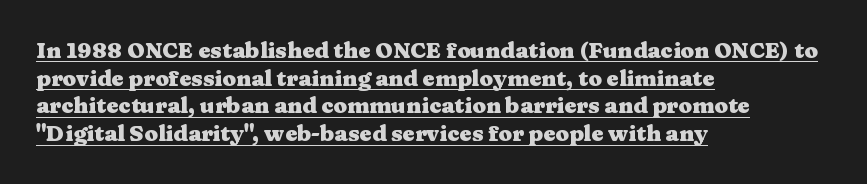
{"italic": "no", "bold": "yes", "underline": "yes", "align": "left", "line_spacing": "normal", "line_spacing_ratio": 1.26, "letter_spacing": "normal", "letter_spacing_em": 0.0, "glyph_px": 22}
